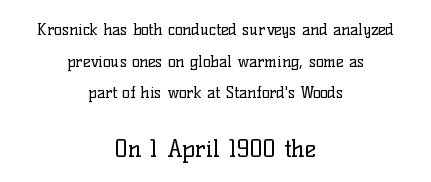
The image shows 24 px text type, upright; set centered, loose line spacing (1.97x), normal letter spacing, not underlined; the second (bottom) block is 1.5x larger.
